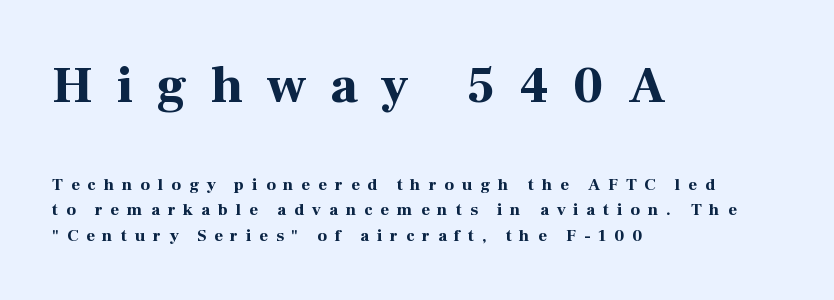
{"serif": "yes", "italic": "no", "bold": "yes", "weight": "bold", "width": "normal", "stroke_contrast": "high", "x_height": "medium", "monospaced": "no", "underline": "no", "align": "left", "line_spacing": "normal", "line_spacing_ratio": 1.52, "letter_spacing": "wide", "letter_spacing_em": 0.46, "larger_block": "first", "size_ratio": 3.06, "glyph_px": 52}
